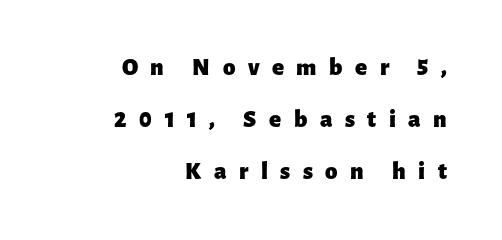
{"italic": "no", "bold": "yes", "underline": "no", "align": "right", "line_spacing": "loose", "line_spacing_ratio": 2.09, "letter_spacing": "wide", "letter_spacing_em": 0.5, "glyph_px": 25}
